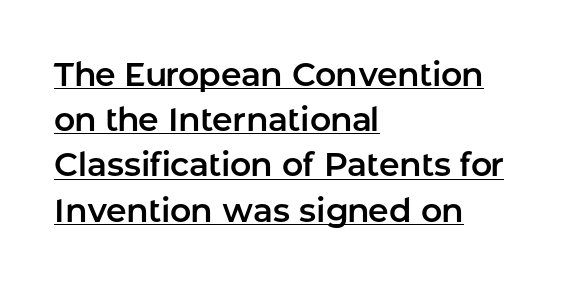
{"serif": "no", "italic": "no", "width": "normal", "stroke_contrast": "low", "x_height": "medium", "monospaced": "no", "underline": "yes", "align": "left", "line_spacing": "normal", "line_spacing_ratio": 1.37, "letter_spacing": "normal", "letter_spacing_em": 0.0, "glyph_px": 33}
